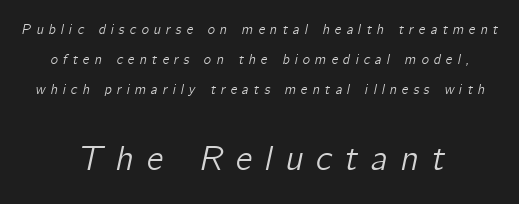
Airy leading. The rendering uses natural spacing where letterforms have individual widths. Both edges are ragged and mirror each other, which tells us the setting is centered. The gap between lines stays unmarked.
